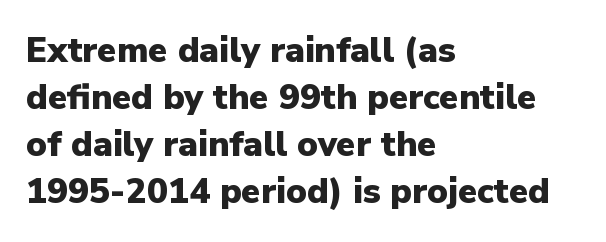
Q: Is the text bold? A: Yes.
Q: Is the text italic (slanted)? A: No, it is upright.
Q: Is the typeface a serif or a sans-serif typeface? A: Sans-serif.
Q: Is the text underlined? A: No.
Q: How is the paragraph aligned? A: Left-aligned.
Q: Is the spacing between letters normal or unusually wide? A: Normal.
Q: Is the spacing between lines tight, normal or loose? A: Normal.
Q: Width (condensed, normal, or wide)? A: Normal.
Q: Stroke contrast? A: Low.
Q: x-height? A: Medium.
Q: Monospaced? A: No.
